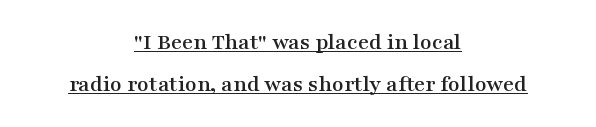
Layout note: lines centered. Decoration check: the copy is underlined. Nope, not italic — everything's standing straight. What stands out about the letter spacing? Nothing — it is the standard amount.
